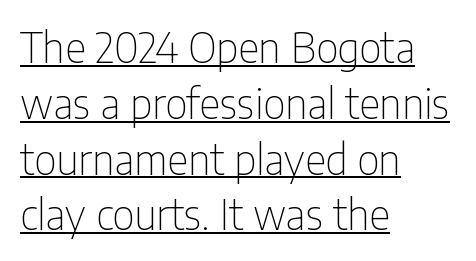
Each letter's strokes conclude bluntly, with no projecting serifs. The strokes are not fattened; the text isn't bold. Standard letterfit; no display-style spreading of the glyphs. What's the leading like? Ordinary, nothing unusual. Ordinary non-slanted type is in use. The rag falls on the right side of this text block.
